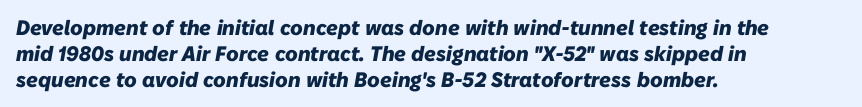
The typesetter chose a ragged-right arrangement here. Observe the ordinary spacing: letters are neighbours, not strangers. Anything drawn beneath the words? Only blank space. The passage shown is emphatically bold. Designer's note — italics engaged.
